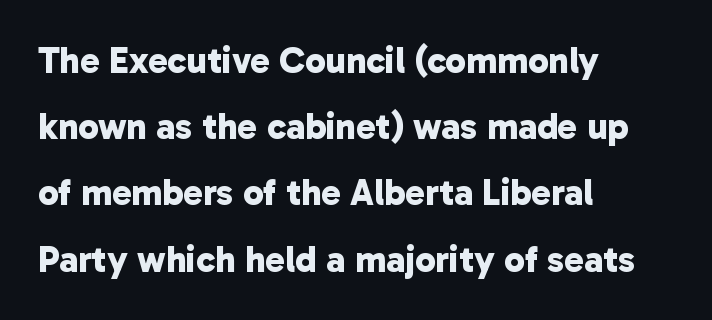
Q: Is the text bold? A: Yes.
Q: Is the typeface a serif or a sans-serif typeface? A: Sans-serif.
Q: Is the text underlined? A: No.
Q: How is the paragraph aligned? A: Left-aligned.
Q: Is the spacing between letters normal or unusually wide? A: Normal.
Q: Width (condensed, normal, or wide)? A: Normal.
Q: Stroke contrast? A: Low.
Q: x-height? A: Medium.
Q: Monospaced? A: No.
